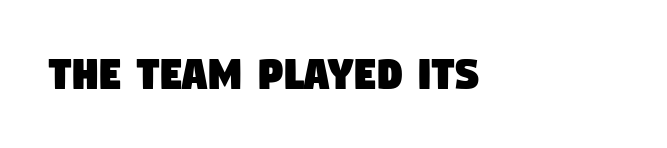
The image shows 51 px condensed sans-serif type; set normal letter spacing, not underlined; low stroke contrast and a large x-height.
